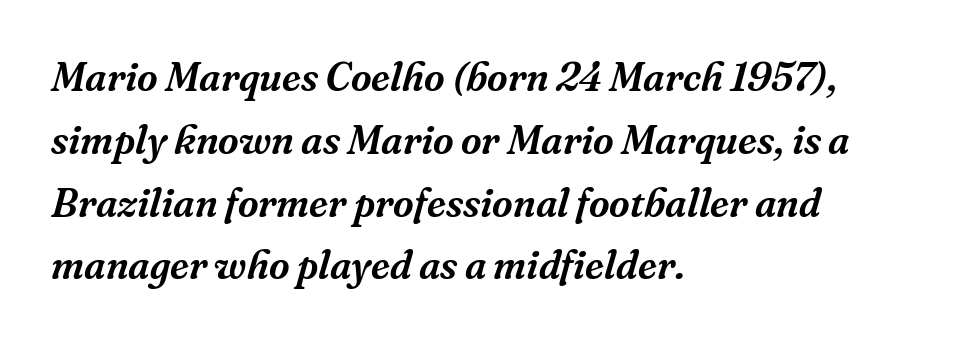
{"serif": "yes", "italic": "yes", "lean": "right", "slant_degrees": 16, "width": "normal", "stroke_contrast": "medium", "x_height": "medium", "monospaced": "no", "underline": "no", "align": "left", "line_spacing": "normal", "line_spacing_ratio": 1.57, "letter_spacing": "normal", "letter_spacing_em": 0.0, "glyph_px": 40}
